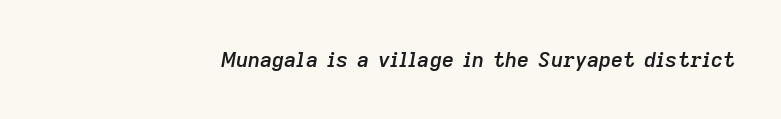
Q: Is the text bold? A: Semi-bold.
Q: Is the text italic (slanted)? A: Yes, it leans right by about 9 degrees.
Q: Is the text underlined? A: No.
Q: How is the paragraph aligned? A: Right-aligned.
Q: Is the spacing between letters normal or unusually wide? A: Normal.
